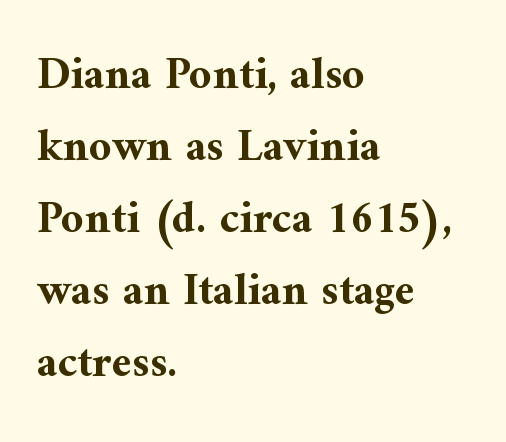
The letters carry serifs — small finishing strokes at the ends of their stems. Between one letter and the next there's only the usual sliver of space. Typeset ragged right — the left edge is the straight one. Style check: upright. Bold? Absolutely — the strokes are thick and heavy.
